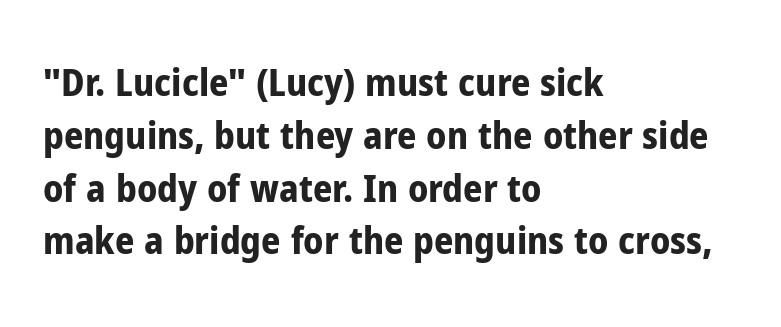
{"serif": "no", "italic": "no", "bold": "yes", "weight": "bold", "width": "condensed", "stroke_contrast": "low", "x_height": "medium", "monospaced": "no", "underline": "no", "align": "left", "line_spacing": "normal", "line_spacing_ratio": 1.39, "letter_spacing": "normal", "letter_spacing_em": 0.0, "glyph_px": 38}
